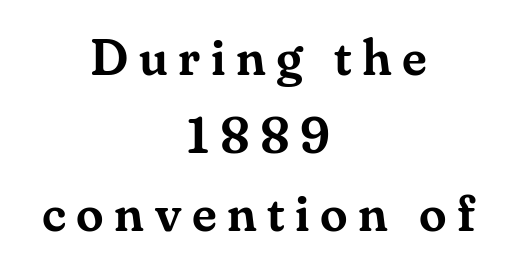
{"serif": "yes", "italic": "no", "width": "normal", "stroke_contrast": "medium", "x_height": "small", "monospaced": "no", "underline": "no", "align": "center", "line_spacing": "normal", "line_spacing_ratio": 1.56, "letter_spacing": "wide", "letter_spacing_em": 0.21, "glyph_px": 50}
